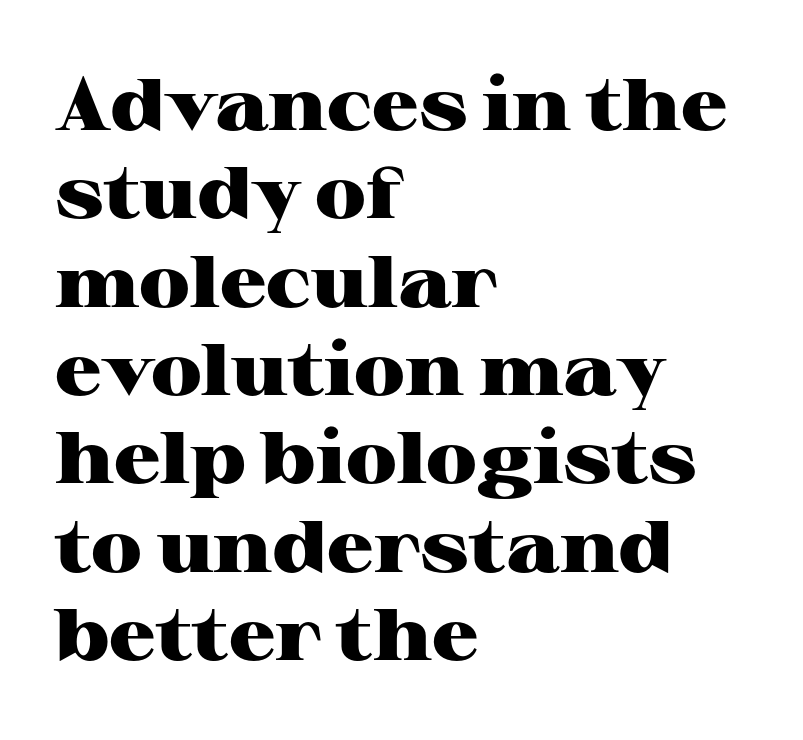
{"serif": "yes", "italic": "no", "bold": "yes", "weight": "heavy", "width": "wide", "stroke_contrast": "high", "x_height": "medium", "monospaced": "no", "underline": "no", "align": "left", "line_spacing_ratio": 1.21, "letter_spacing": "normal", "letter_spacing_em": 0.0, "glyph_px": 73}
